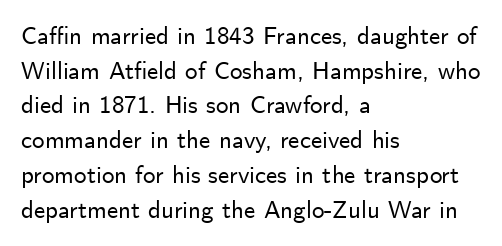
Has an underline been added? It has not. Observe the ordinary spacing: letters are neighbours, not strangers. What's the leading like? Ordinary, nothing unusual. Reading down the block, your eye returns to a fixed left position each line. Every character sits straight up, as roman type does.
